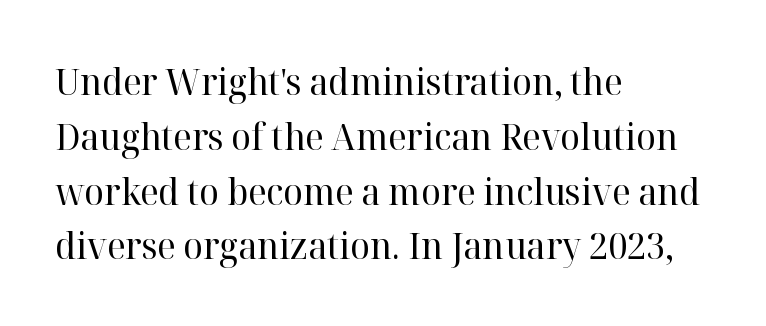
{"serif": "yes", "italic": "no", "bold": "no", "weight": "regular", "width": "normal", "stroke_contrast": "high", "x_height": "medium", "monospaced": "no", "underline": "no", "align": "left", "line_spacing": "normal", "line_spacing_ratio": 1.48, "letter_spacing": "normal", "letter_spacing_em": 0.0, "glyph_px": 37}
